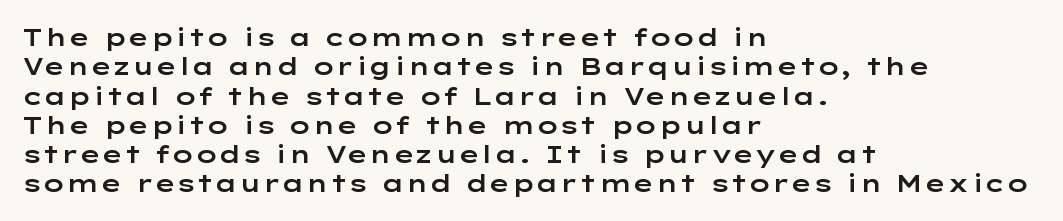
The lettering stays uniformly vertical, giving the passage a roman look. The letterforms sit shoulder to shoulder at normal distance. The setting favours the left margin, as ordinary paragraphs usually do. Decoration check: the copy has no underline.
